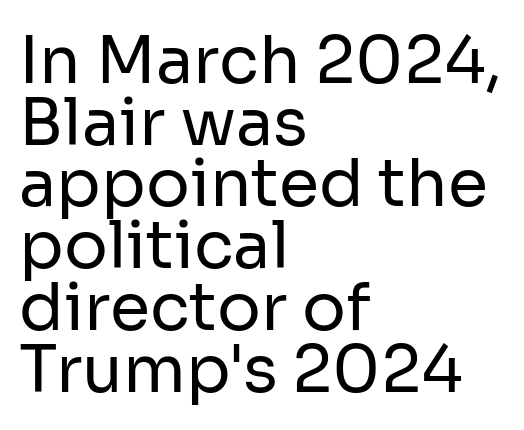
Q: Is the text bold? A: No.
Q: Is the text italic (slanted)? A: No, it is upright.
Q: Is the typeface a serif or a sans-serif typeface? A: Sans-serif.
Q: Is the text underlined? A: No.
Q: How is the paragraph aligned? A: Left-aligned.
Q: Is the spacing between letters normal or unusually wide? A: Normal.
Q: Is the spacing between lines tight, normal or loose? A: Tight.
Q: Width (condensed, normal, or wide)? A: Normal.
Q: Stroke contrast? A: Low.
Q: x-height? A: Medium.
Q: Monospaced? A: No.
